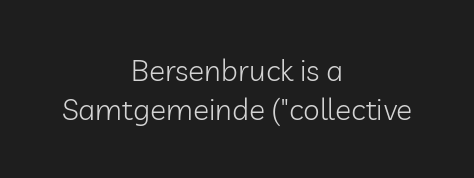
The image shows 30 px light sans-serif type, upright; set centered, normal line spacing (1.29x), normal letter spacing, not underlined; low stroke contrast and a medium x-height.
